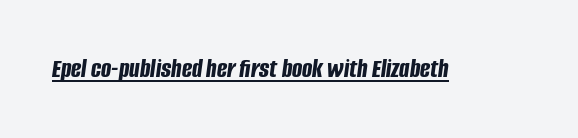
Q: Is the text bold? A: Yes.
Q: Is the text italic (slanted)? A: Yes, it leans right by about 8 degrees.
Q: Is the text underlined? A: Yes.
Q: Is the spacing between letters normal or unusually wide? A: Normal.
